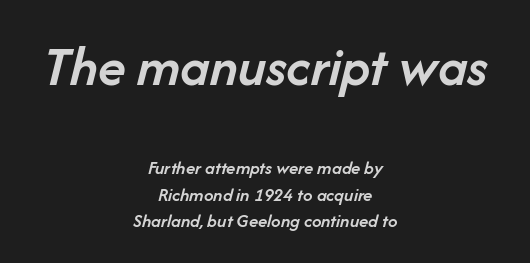
Layout note: lines centered. The designer left line spacing at the default. Compared with typical body copy, the letter spacing here is the same. A bare baseline throughout the passage. Varying glyph widths throughout — classic text-font behaviour.
